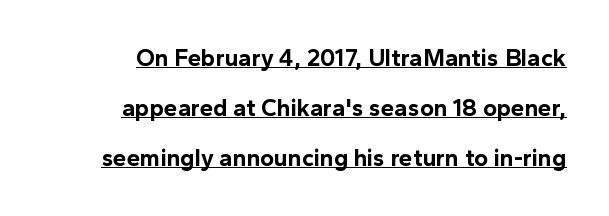
The rendering uses a large line-height, opening up the rows. Quick note: not italic, upright. The rendering keeps characters at their native spacing. The passage is arranged like a letterhead date or caption credit — flush right. Compared with undecorated copy, this sample adds a rule below the words. Typesetter's note: full bold, strokes at maximum text heaviness.
